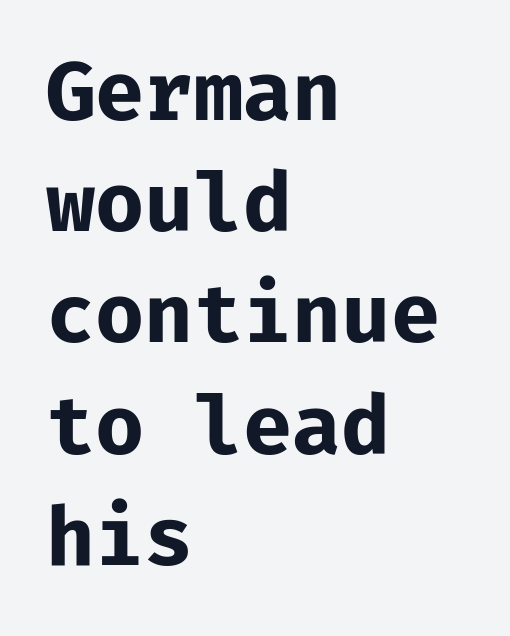
{"serif": "no", "italic": "no", "bold": "yes", "weight": "bold", "width": "normal", "stroke_contrast": "low", "x_height": "medium", "monospaced": "yes", "underline": "no", "align": "left", "line_spacing": "normal", "line_spacing_ratio": 1.39, "letter_spacing": "normal", "letter_spacing_em": 0.0, "glyph_px": 80}
